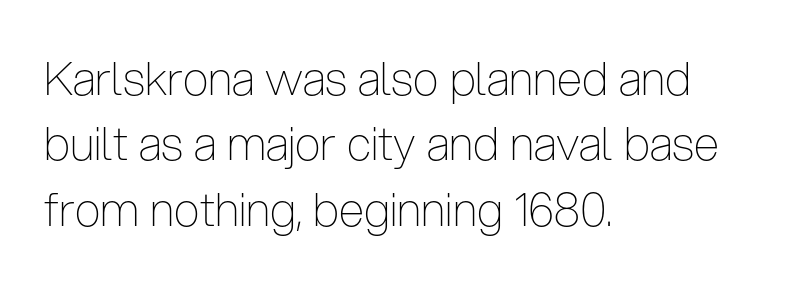
Q: Is the text bold? A: No.
Q: Is the text italic (slanted)? A: No, it is upright.
Q: Is the typeface a serif or a sans-serif typeface? A: Sans-serif.
Q: Is the text underlined? A: No.
Q: How is the paragraph aligned? A: Left-aligned.
Q: Is the spacing between letters normal or unusually wide? A: Normal.
Q: Is the spacing between lines tight, normal or loose? A: Normal.
Q: Width (condensed, normal, or wide)? A: Condensed.
Q: Stroke contrast? A: Low.
Q: x-height? A: Medium.
Q: Monospaced? A: No.
